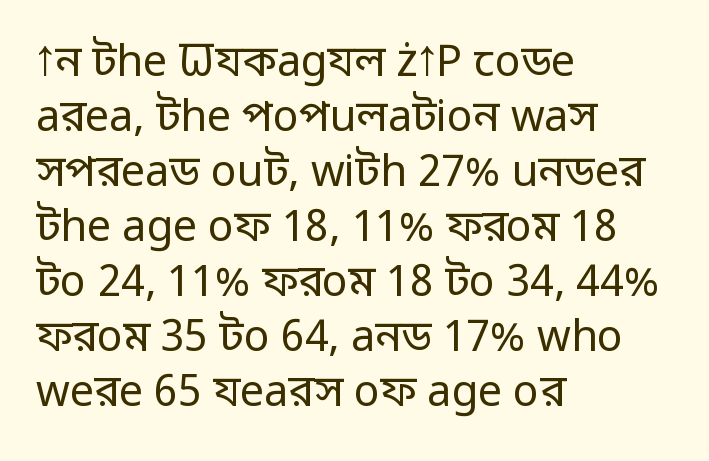
{"serif": "no", "italic": "no", "bold": "no", "weight": "regular", "width": "normal", "stroke_contrast": "low", "x_height": "medium", "monospaced": "no", "underline": "no", "align": "left", "line_spacing": "normal", "line_spacing_ratio": 1.28, "letter_spacing": "normal", "letter_spacing_em": 0.0, "glyph_px": 43}
